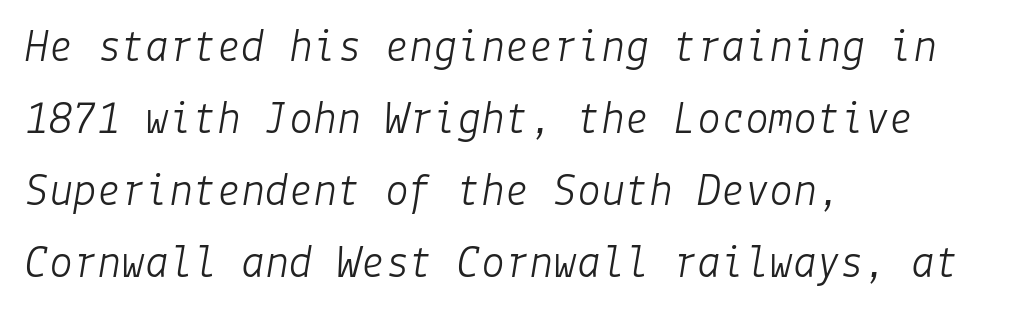
Italic? Definitely — the glyphs are oblique. Weight: not bold — regular or lighter. The rendering uses a moderate line-height, typical for paragraphs. The horizontal fit of the characters is conventional and even. The lines are quadded left.
